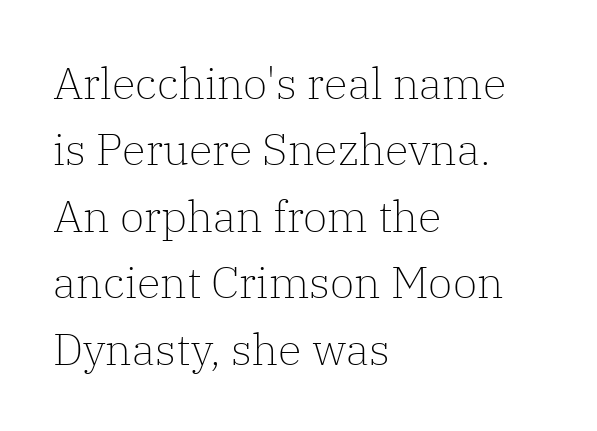
{"serif": "yes", "italic": "no", "bold": "no", "weight": "light", "width": "normal", "stroke_contrast": "low", "x_height": "medium", "monospaced": "no", "underline": "no", "align": "left", "line_spacing": "normal", "line_spacing_ratio": 1.51, "letter_spacing": "normal", "letter_spacing_em": 0.0, "glyph_px": 44}
